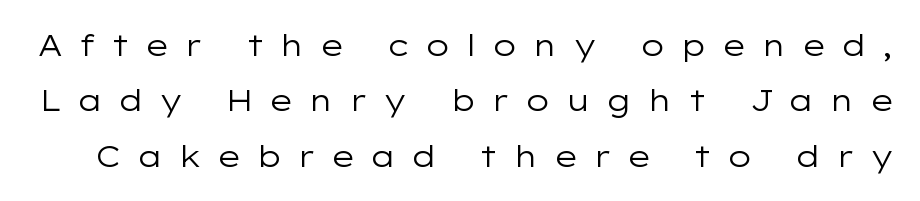
The strip under each line holds only bare page. This rendering widens character spacing well past its baseline value. Grotesque or geometric, the face here clearly has no serifs. Ascenders rise straight up at ninety degrees.
